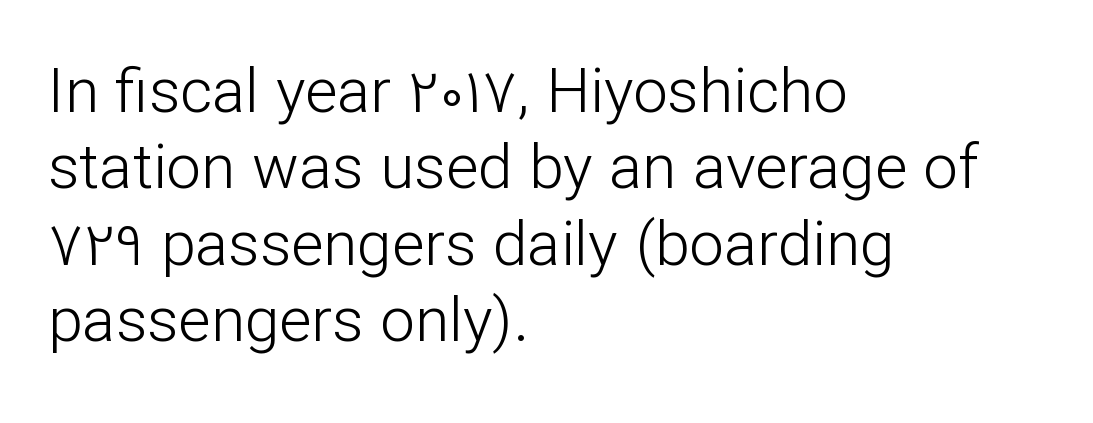
The image shows 62 px light sans-serif type, upright; set left-aligned, line spacing 1.23x, normal letter spacing, not underlined; low stroke contrast and a medium x-height.
